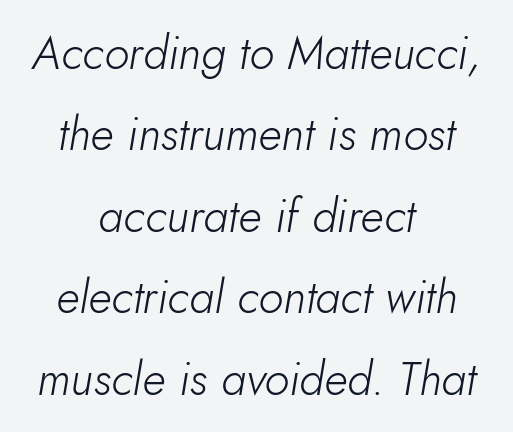
{"italic": "yes", "lean": "right", "slant_degrees": 10, "bold": "no", "weight": "light", "width": "normal", "stroke_contrast": "low", "x_height": "small", "monospaced": "no", "underline": "no", "align": "center", "line_spacing_ratio": 1.77, "letter_spacing": "normal", "letter_spacing_em": 0.0, "glyph_px": 46}
